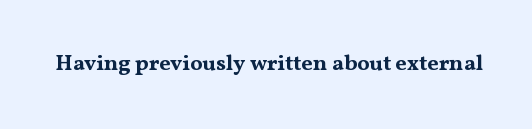
{"italic": "no", "bold": "yes", "underline": "no", "letter_spacing": "normal", "letter_spacing_em": 0.0, "glyph_px": 22}
